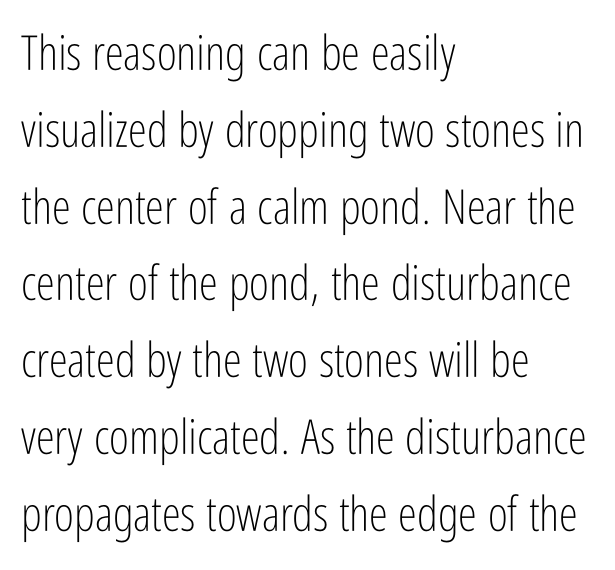
The words here are not underlined. The face used here is rendered with its standard letterfit. Typographically, this falls in the sans-serif category. The passage shown stacks its lines at a standard gap.
